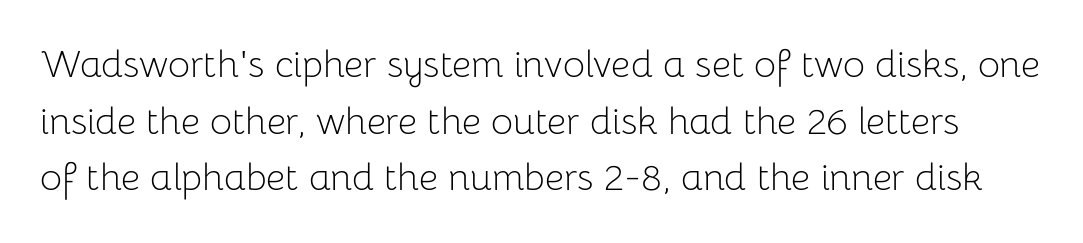
The image shows 38 px light sans-serif type, upright; set normal line spacing (1.49x), normal letter spacing, not underlined; low stroke contrast and a medium x-height.
